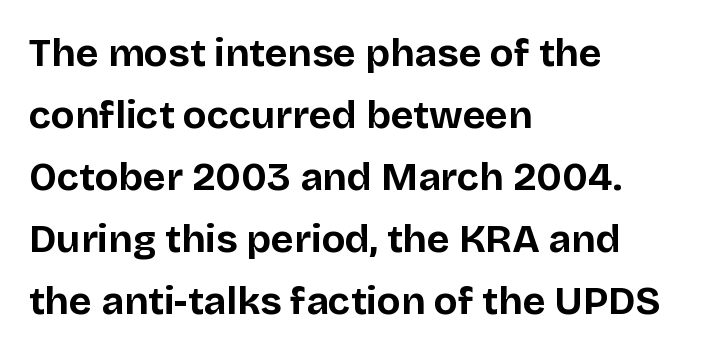
{"serif": "no", "italic": "no", "bold": "yes", "weight": "bold", "width": "normal", "stroke_contrast": "low", "x_height": "large", "monospaced": "no", "underline": "no", "align": "left", "line_spacing": "normal", "line_spacing_ratio": 1.59, "letter_spacing": "normal", "letter_spacing_em": 0.0, "glyph_px": 39}
